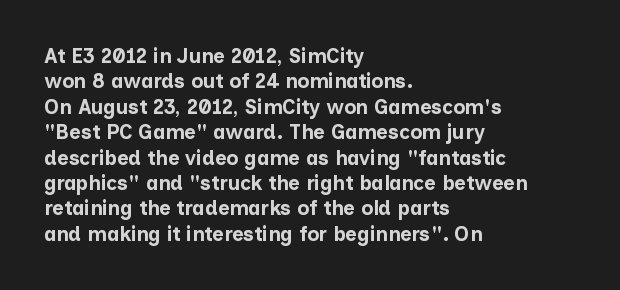
{"italic": "no", "bold": "yes", "underline": "no", "align": "left", "line_spacing": "normal", "line_spacing_ratio": 1.27, "letter_spacing": "normal", "letter_spacing_em": 0.0, "glyph_px": 20}
